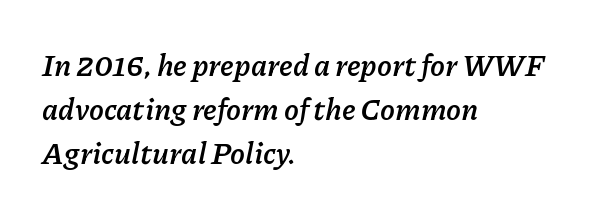
Q: Is the text bold? A: Yes.
Q: Is the text italic (slanted)? A: Yes, it leans right by about 11 degrees.
Q: Is the text underlined? A: No.
Q: How is the paragraph aligned? A: Left-aligned.
Q: Is the spacing between letters normal or unusually wide? A: Normal.
Q: Is the spacing between lines tight, normal or loose? A: Normal.
Q: Width (condensed, normal, or wide)? A: Normal.
Q: Stroke contrast? A: Low.
Q: x-height? A: Medium.
Q: Monospaced? A: No.
